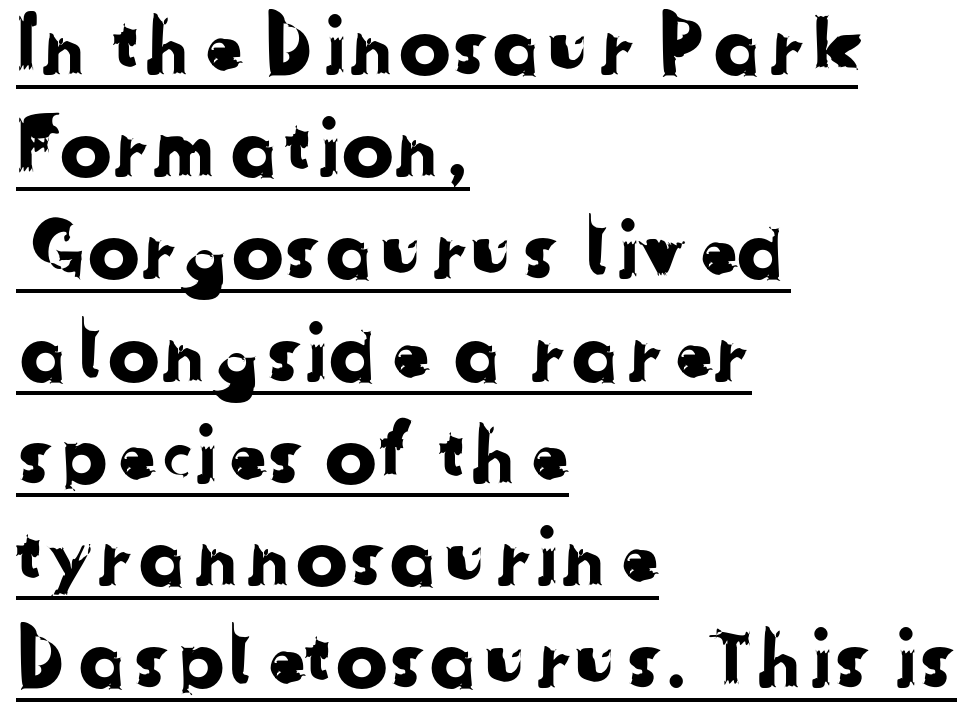
Each new line begins a customary step beneath the previous one. Is this a fixed-width face? No — the glyphs have proportional, varying widths. Examine the stroke ends and you'll find no serifs. The letterforms sit shoulder to shoulder at normal distance.
